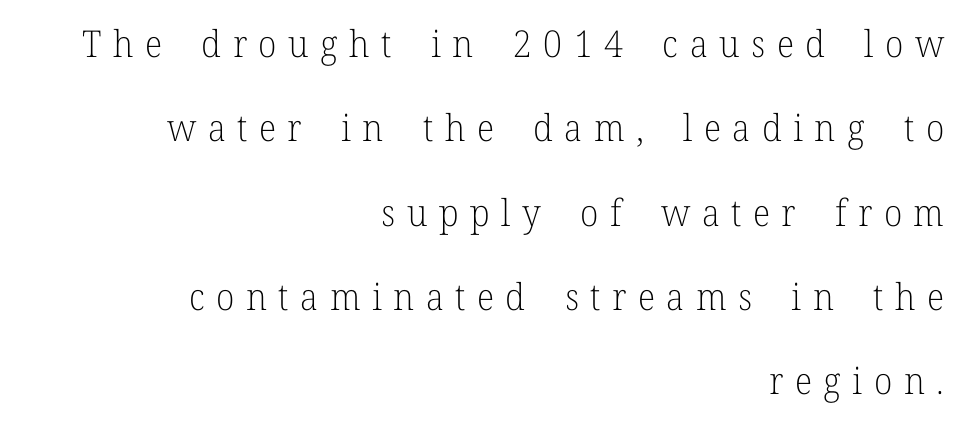
The image shows 37 px light serif type, upright; set right-aligned, loose line spacing (2.28x), unusually wide letter spacing (+0.31 em), not underlined; low stroke contrast and a medium x-height.
